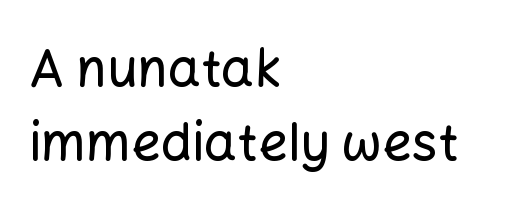
{"serif": "no", "italic": "no", "width": "normal", "stroke_contrast": "low", "x_height": "medium", "monospaced": "no", "underline": "no", "align": "left", "line_spacing": "normal", "line_spacing_ratio": 1.43, "letter_spacing": "normal", "letter_spacing_em": 0.0, "glyph_px": 52}
